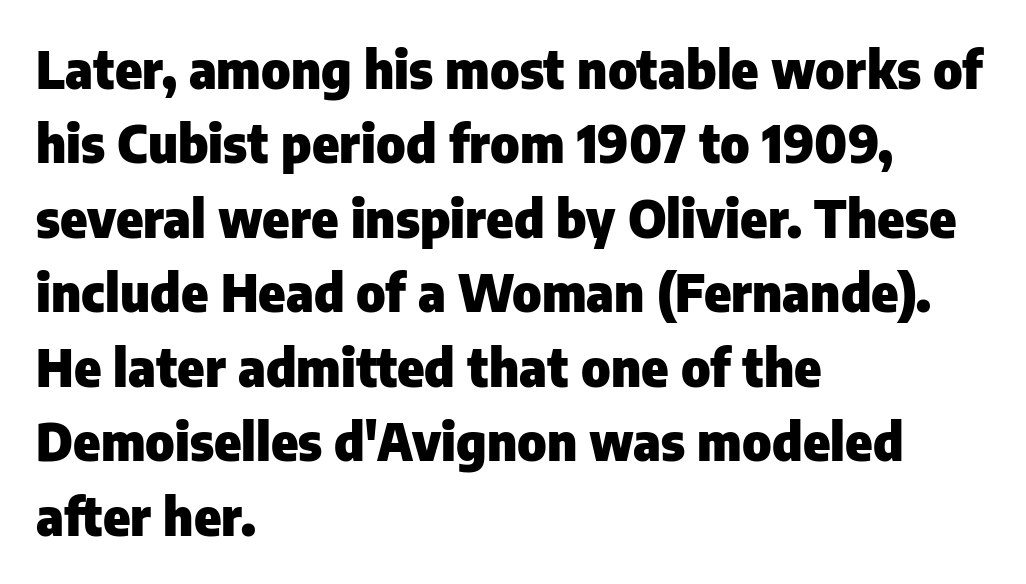
{"serif": "no", "italic": "no", "bold": "yes", "weight": "heavy", "width": "normal", "stroke_contrast": "low", "x_height": "medium", "monospaced": "no", "underline": "no", "align": "left", "line_spacing": "normal", "line_spacing_ratio": 1.46, "letter_spacing": "normal", "letter_spacing_em": 0.0, "glyph_px": 51}
